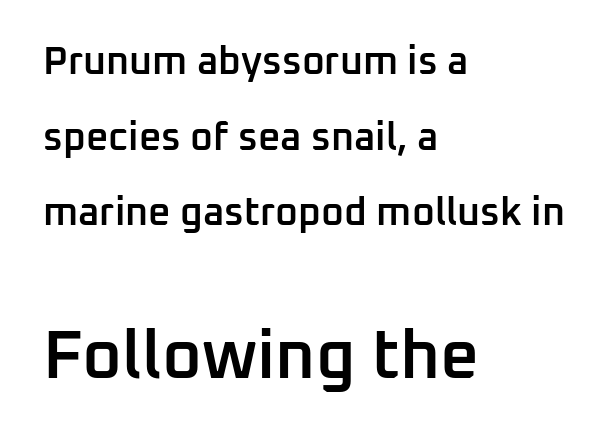
Q: Is the text bold? A: Semi-bold.
Q: Is the text italic (slanted)? A: No, it is upright.
Q: Is the typeface a serif or a sans-serif typeface? A: Sans-serif.
Q: Is the text underlined? A: No.
Q: How is the paragraph aligned? A: Left-aligned.
Q: Is the spacing between letters normal or unusually wide? A: Normal.
Q: Is the spacing between lines tight, normal or loose? A: Loose.
Q: Which block of text is set in a larger size, the first (top) or the second (bottom)? A: The second (bottom) one.
Q: Width (condensed, normal, or wide)? A: Normal.
Q: Stroke contrast? A: Low.
Q: x-height? A: Medium.
Q: Monospaced? A: No.
